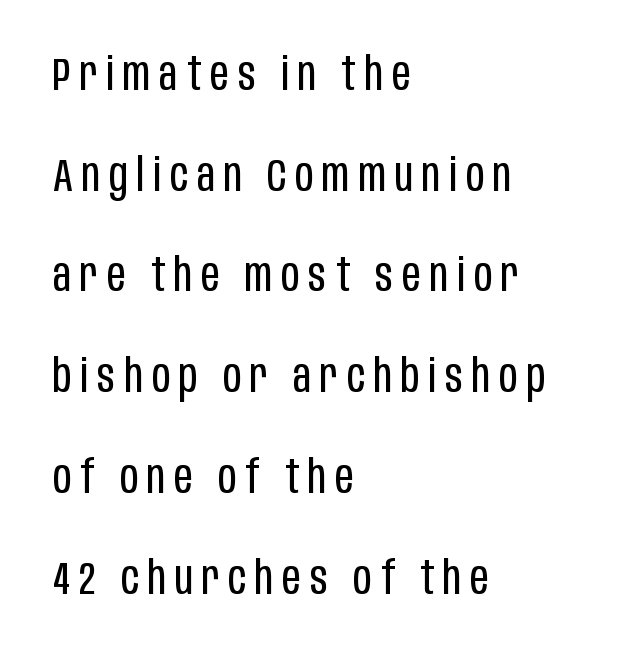
These lines stand farther apart than default settings would place them. Check under the words: just untouched page. A student would call this left alignment; a typographer would say flush left, rag right. The designer went with a sans here, leaving each stem footless.
